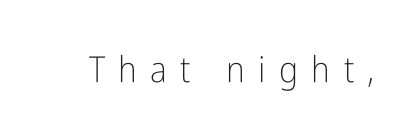
Characters follow at a spacing far wider than the type designer built in. The area under the type is left untouched. No italicization has been applied; the sample stays upright. Is this a fixed-width face? No — the glyphs have proportional, varying widths.
